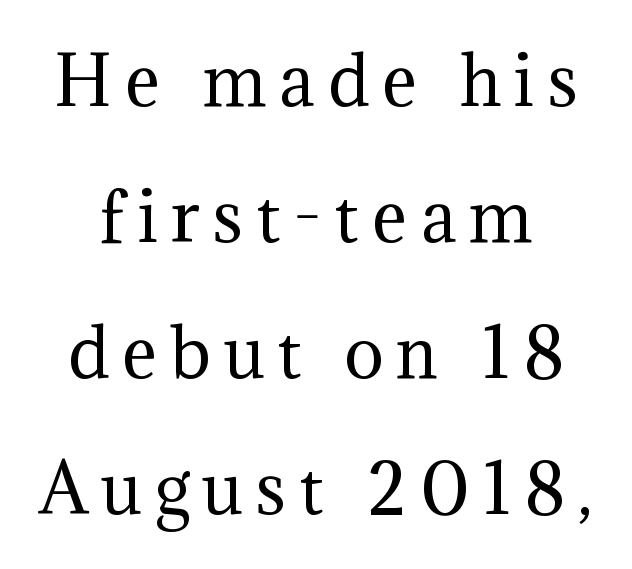
The image shows 66 px regular-weight serif type, upright; set loose line spacing (2.06x), unusually wide letter spacing (+0.2 em), not underlined; medium stroke contrast and a medium x-height.
